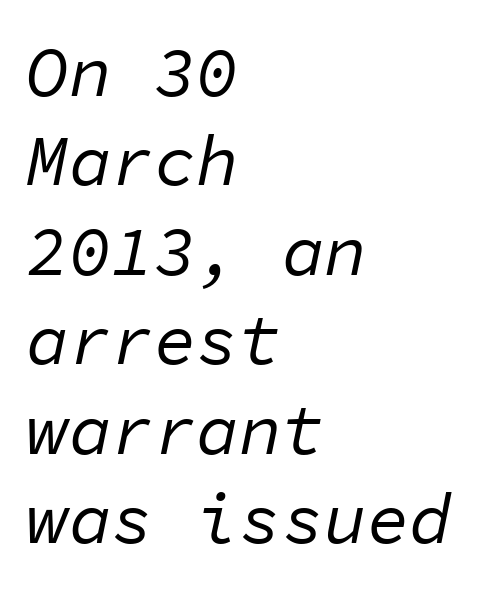
{"italic": "yes", "lean": "right", "slant_degrees": 11, "bold": "no", "weight": "regular", "width": "normal", "stroke_contrast": "low", "x_height": "medium", "monospaced": "yes", "underline": "no", "align": "left", "line_spacing": "normal", "line_spacing_ratio": 1.26, "letter_spacing": "normal", "letter_spacing_em": 0.0, "glyph_px": 71}
